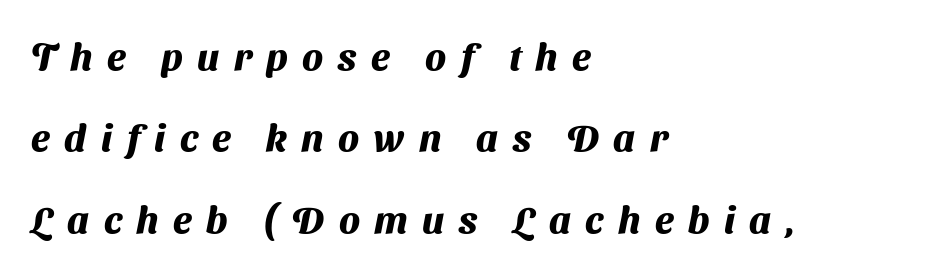
Q: Is the text bold? A: Yes.
Q: Is the typeface a serif or a sans-serif typeface? A: Sans-serif.
Q: Is the text underlined? A: No.
Q: How is the paragraph aligned? A: Left-aligned.
Q: Is the spacing between letters normal or unusually wide? A: Unusually wide.
Q: Is the spacing between lines tight, normal or loose? A: Loose.
Q: Width (condensed, normal, or wide)? A: Normal.
Q: Stroke contrast? A: Medium.
Q: x-height? A: Medium.
Q: Monospaced? A: No.
